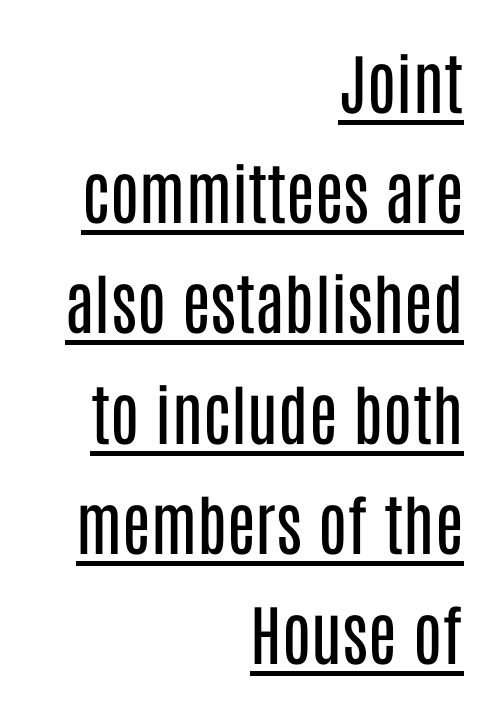
{"serif": "no", "italic": "no", "bold": "no", "weight": "regular", "width": "condensed", "stroke_contrast": "low", "x_height": "large", "monospaced": "no", "underline": "yes", "align": "right", "line_spacing": "normal", "line_spacing_ratio": 1.67, "letter_spacing": "normal", "letter_spacing_em": 0.0, "glyph_px": 66}
